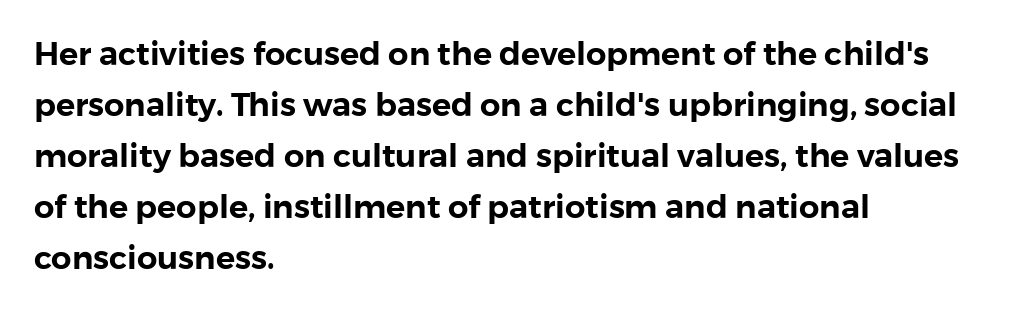
Q: Is the text italic (slanted)? A: No, it is upright.
Q: Is the typeface a serif or a sans-serif typeface? A: Sans-serif.
Q: Is the text underlined? A: No.
Q: How is the paragraph aligned? A: Left-aligned.
Q: Is the spacing between letters normal or unusually wide? A: Normal.
Q: Is the spacing between lines tight, normal or loose? A: Normal.
Q: Width (condensed, normal, or wide)? A: Normal.
Q: x-height? A: Medium.
Q: Monospaced? A: No.
